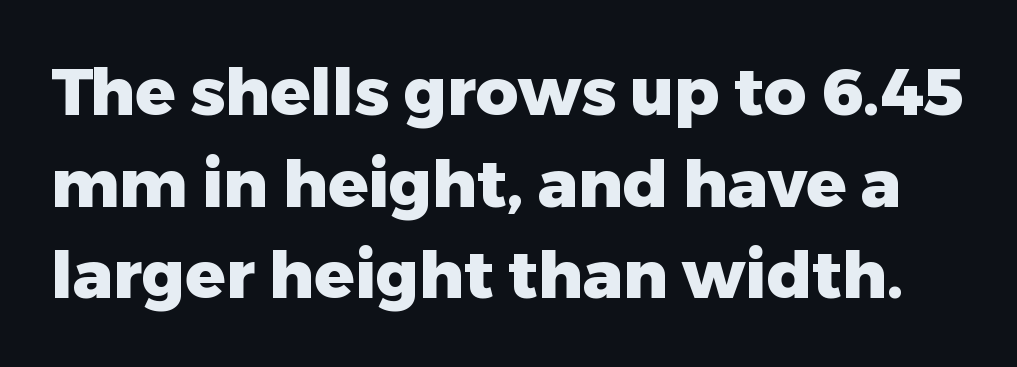
Characters follow at the spacing the type designer built in. Proportional: the letters do not fall into vertical columns. A roman cut, with each character standing at attention. Nope, no serifs anywhere on these letters. This rendering features lettering with no underline. These lines sit exactly where default settings would place them.
